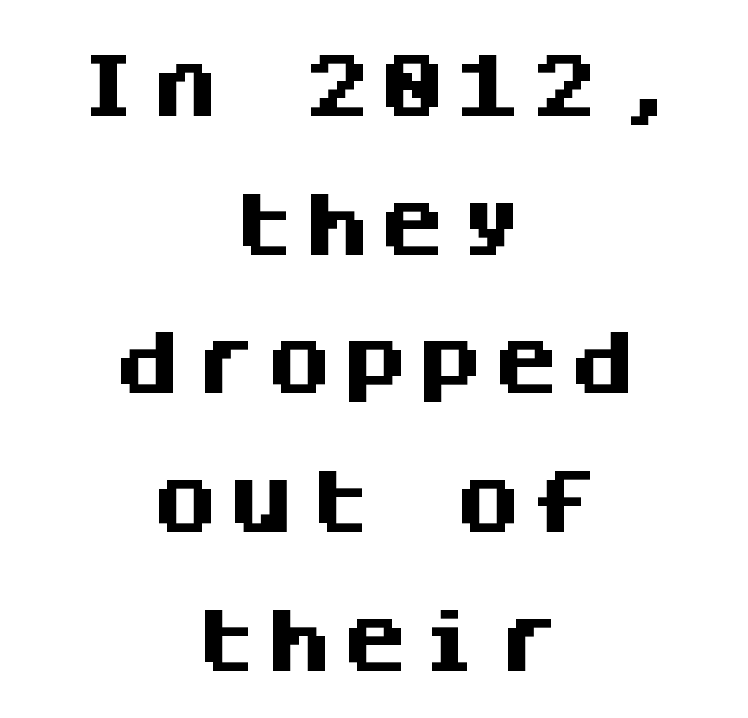
This sample is center-justified, so both line endings float freely. Bold? Absolutely — the strokes are thick and heavy. Every character here occupies the same horizontal width, giving the sample a typewriter-like rhythm. Underline: absent.
